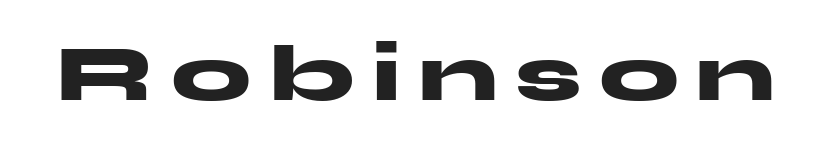
The image shows 79 px heavy, wide sans-serif type, upright; set unusually wide letter spacing (+0.22 em), not underlined; medium stroke contrast and a medium x-height.
